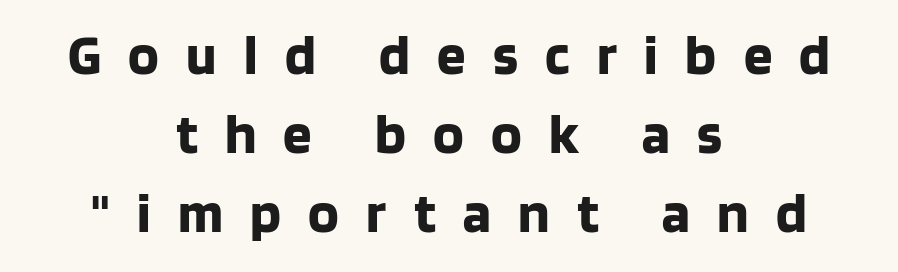
{"serif": "no", "italic": "no", "bold": "yes", "weight": "bold", "width": "normal", "stroke_contrast": "low", "x_height": "large", "monospaced": "no", "underline": "no", "align": "center", "line_spacing": "normal", "line_spacing_ratio": 1.39, "letter_spacing": "wide", "letter_spacing_em": 0.48, "glyph_px": 57}
